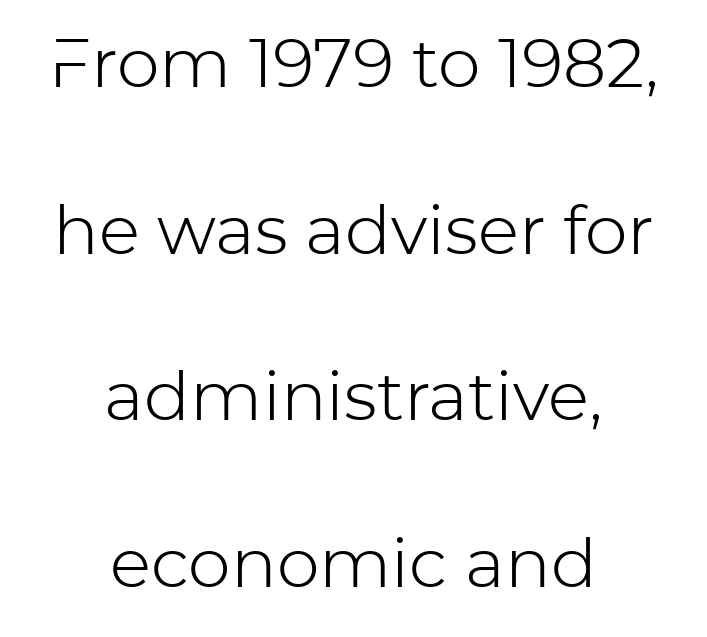
The image shows 68 px light sans-serif type, upright; set centered, loose line spacing (2.45x), normal letter spacing, not underlined; low stroke contrast and a medium x-height.
